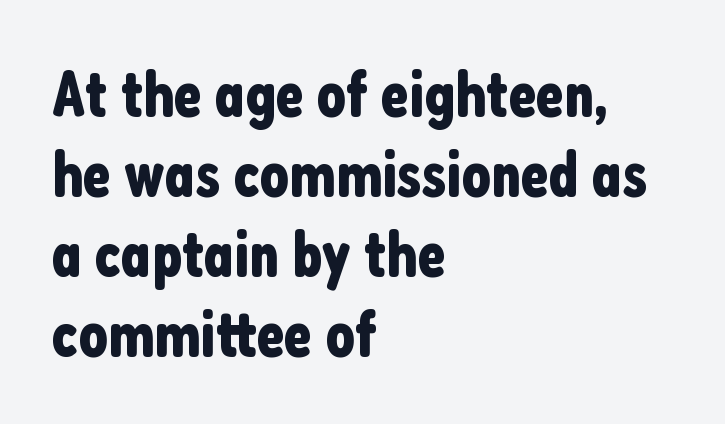
Characters follow at the spacing the type designer built in. Glance below the letters and you will spot only blank space. Style check: upright. Grotesque or geometric, the face here clearly has no serifs. Notice how the passage keeps a crisp vertical edge on the left only.
